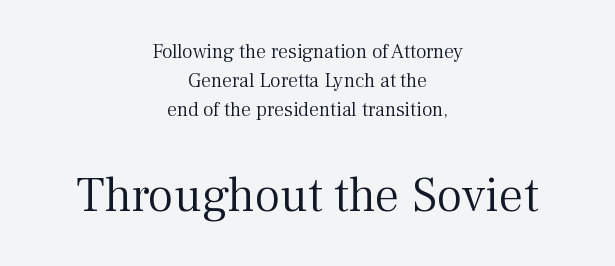
Horizontal bands of white between lines are of average thickness. Are there feet on the stems? There are — it's a serif. The letters advance in unequal steps, a hallmark of proportional type. The letters stand straight up with perfectly vertical stems.
